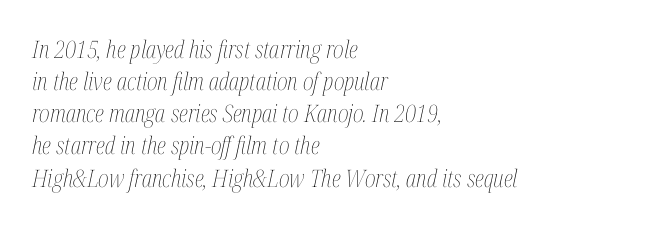
Emphasis-style slanted type is in use. Teacher's note: observe the even left margin — that is flush-left alignment. Check under the words: just untouched page. This is not heavy type; no bold has been used. Standard letterfit; no display-style spreading of the glyphs.
